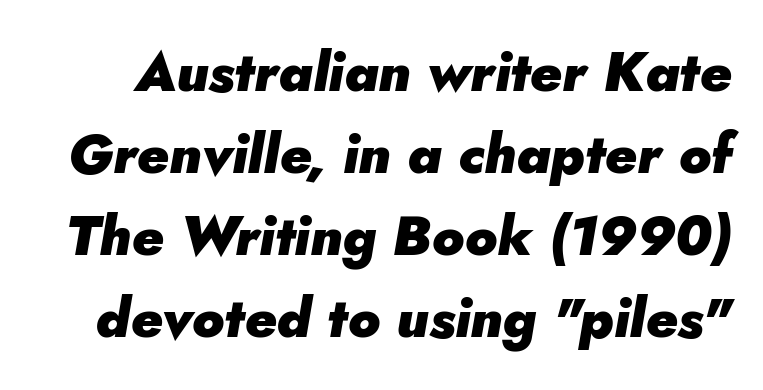
Q: Is the text bold? A: Yes.
Q: Is the text italic (slanted)? A: Yes, it leans right by about 5 degrees.
Q: Is the text underlined? A: No.
Q: Is the spacing between letters normal or unusually wide? A: Normal.
Q: Is the spacing between lines tight, normal or loose? A: Normal.
Q: Width (condensed, normal, or wide)? A: Normal.
Q: Stroke contrast? A: Low.
Q: x-height? A: Small.
Q: Monospaced? A: No.
